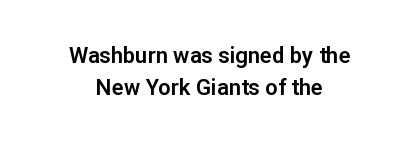
Q: Is the text italic (slanted)? A: No, it is upright.
Q: Is the text underlined? A: No.
Q: How is the paragraph aligned? A: Centered.
Q: Is the spacing between letters normal or unusually wide? A: Normal.
Q: Is the spacing between lines tight, normal or loose? A: Normal.
